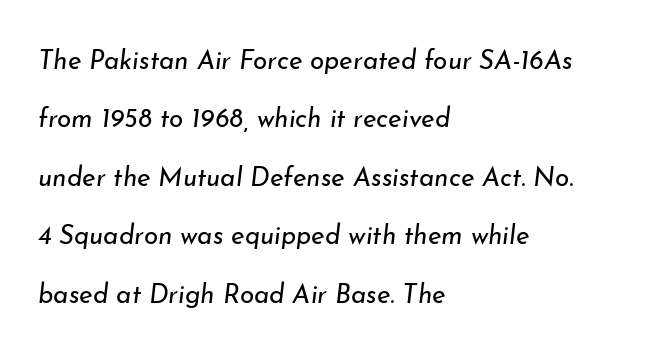
Italic: yes, the glyphs are oblique. Spacing between characters is what you'd get straight out of the box. Loosely led — the rows are spread out. Is this a heavy cut? Hardly; it is regular or lighter. Every row of glyphs begins at an identical x-position on the left. Descenders hang freely into open space.
